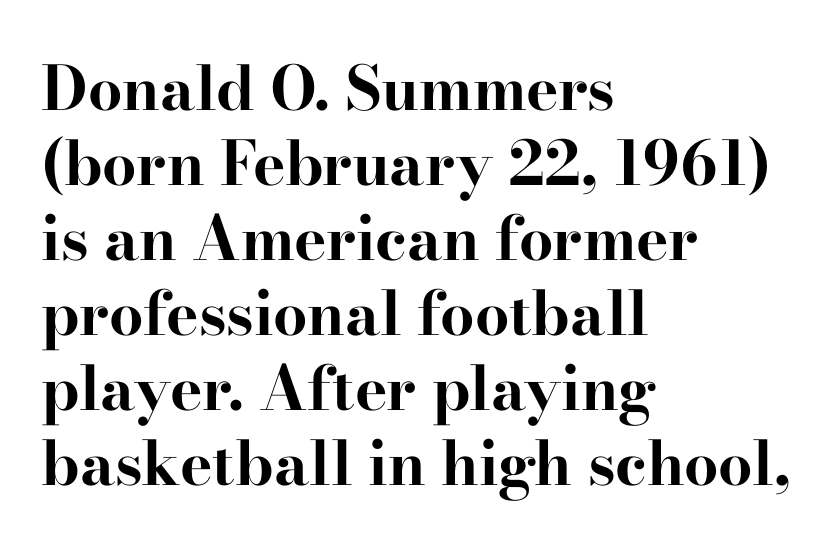
The image shows 61 px bold, wide serif type, upright; set left-aligned, line spacing 1.23x, normal letter spacing, not underlined; high stroke contrast and a small x-height.
